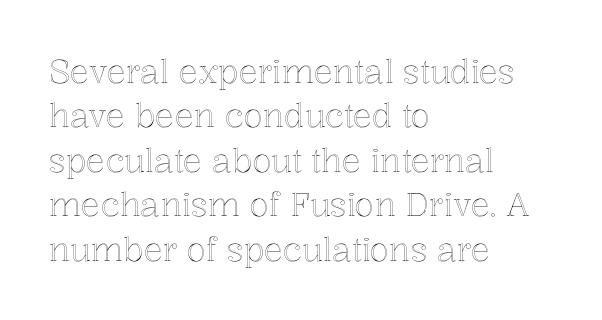
Q: Is the text italic (slanted)? A: No, it is upright.
Q: Is the text underlined? A: No.
Q: How is the paragraph aligned? A: Left-aligned.
Q: Is the spacing between letters normal or unusually wide? A: Normal.
Q: Is the spacing between lines tight, normal or loose? A: Normal.
Q: Width (condensed, normal, or wide)? A: Normal.
Q: x-height? A: Medium.
Q: Monospaced? A: No.
